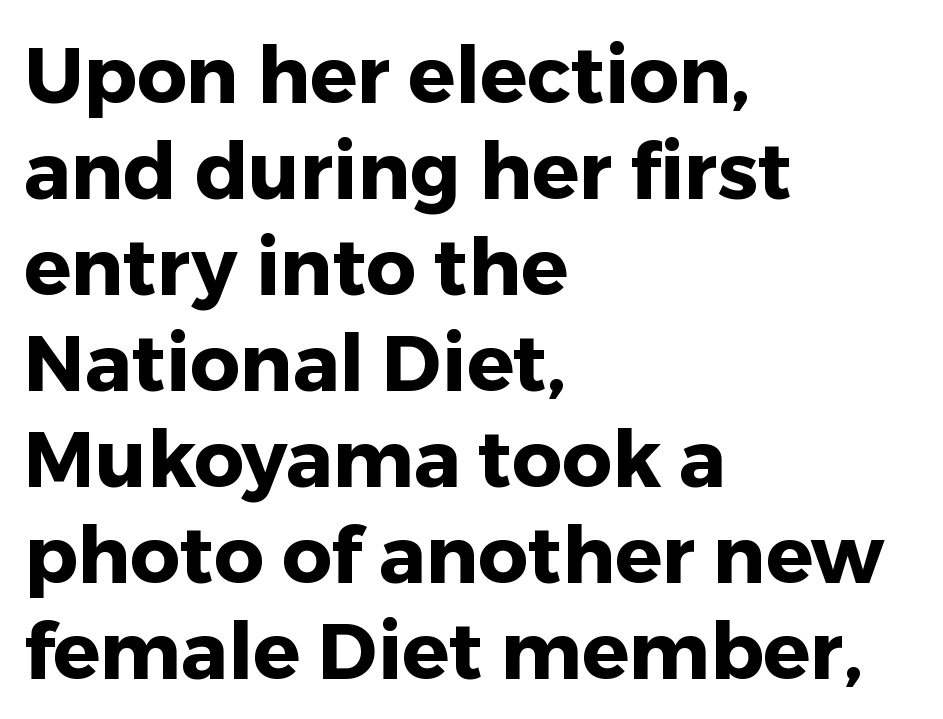
Q: Is the text bold? A: Yes.
Q: Is the text italic (slanted)? A: No, it is upright.
Q: Is the typeface a serif or a sans-serif typeface? A: Sans-serif.
Q: Is the text underlined? A: No.
Q: How is the paragraph aligned? A: Left-aligned.
Q: Is the spacing between letters normal or unusually wide? A: Normal.
Q: Width (condensed, normal, or wide)? A: Normal.
Q: Stroke contrast? A: Low.
Q: x-height? A: Medium.
Q: Monospaced? A: No.
